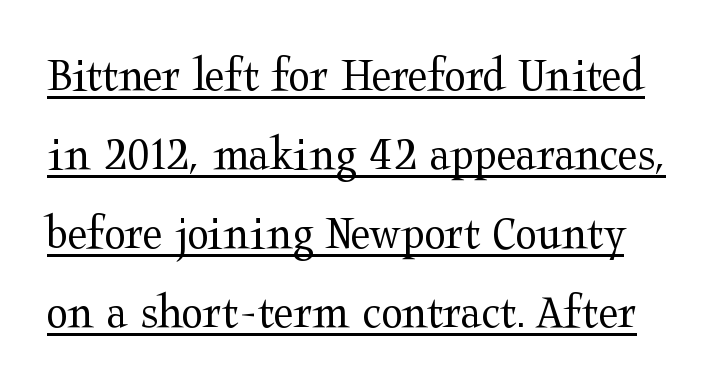
The rendering shows small feet on the letterforms — a serif design. Style check: upright. Students, observe: this is what conventionally led text looks like. The cut favours lightness, reaching ordinary text weight at its darkest. The words here are underlined.
